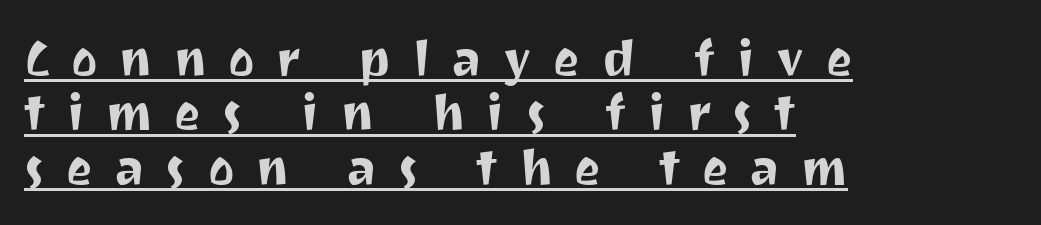
Q: Is the text italic (slanted)? A: No, it is upright.
Q: Is the typeface a serif or a sans-serif typeface? A: Sans-serif.
Q: Is the text underlined? A: Yes.
Q: How is the paragraph aligned? A: Left-aligned.
Q: Is the spacing between letters normal or unusually wide? A: Unusually wide.
Q: Is the spacing between lines tight, normal or loose? A: Tight.
Q: Width (condensed, normal, or wide)? A: Normal.
Q: Stroke contrast? A: Medium.
Q: x-height? A: Medium.
Q: Monospaced? A: No.
